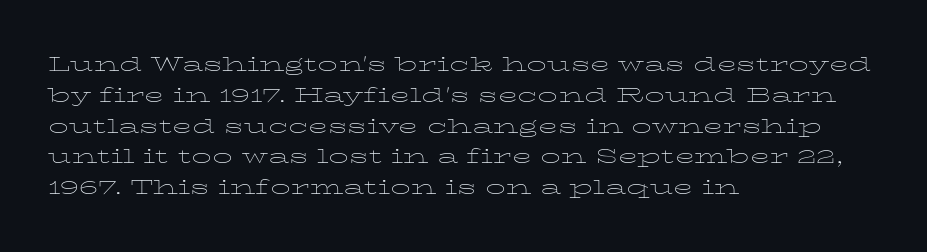
Q: Is the text bold? A: No.
Q: Is the text italic (slanted)? A: No, it is upright.
Q: Is the text underlined? A: No.
Q: How is the paragraph aligned? A: Left-aligned.
Q: Is the spacing between letters normal or unusually wide? A: Normal.
Q: Is the spacing between lines tight, normal or loose? A: Normal.
